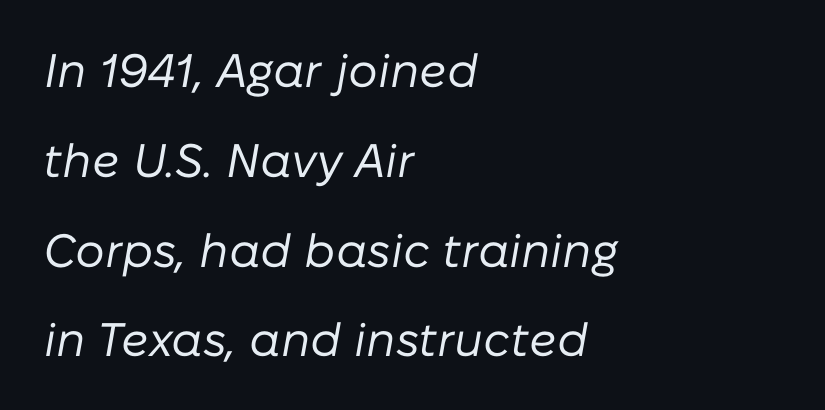
Q: Is the text bold? A: No.
Q: Is the text italic (slanted)? A: Yes, it leans right by about 10 degrees.
Q: Is the text underlined? A: No.
Q: How is the paragraph aligned? A: Left-aligned.
Q: Is the spacing between letters normal or unusually wide? A: Normal.
Q: Is the spacing between lines tight, normal or loose? A: Loose.
Q: Width (condensed, normal, or wide)? A: Normal.
Q: Stroke contrast? A: Low.
Q: x-height? A: Medium.
Q: Monospaced? A: No.
